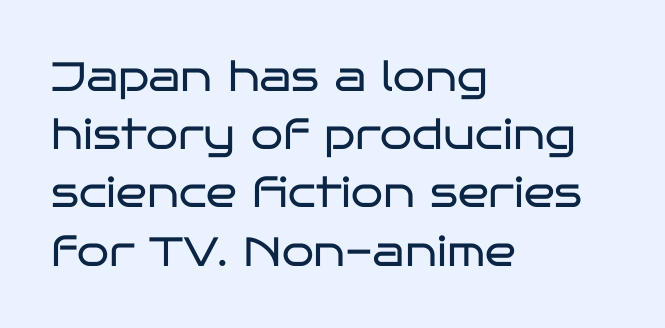
The image shows 41 px regular-weight, wide sans-serif type, upright; set left-aligned, normal line spacing (1.42x), normal letter spacing, not underlined; low stroke contrast and a large x-height.
